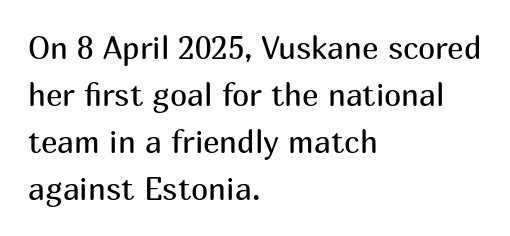
Looks like regular typesetting: each glyph gets only the width it needs. Regarding leading, the lines here are spaced in the standard way. This rendering employs a face without finishing strokes, i.e., a sans-serif. Each line starts at the same left margin while the right side varies. Inter-character spacing is left at the font's built-in metrics.
